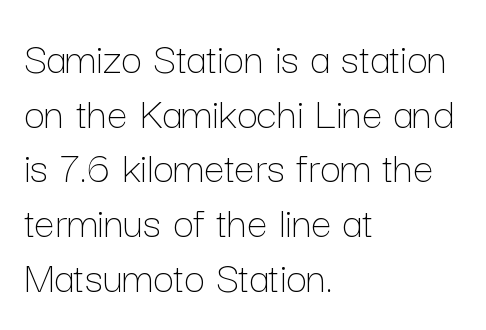
Is the type heavy? It reads as light-to-regular instead. Is this a fixed-width face? No — the glyphs have proportional, varying widths. Compared with typical body copy, the letter spacing here is the same. Horizontally, the lines are justified to the leading edge only.
